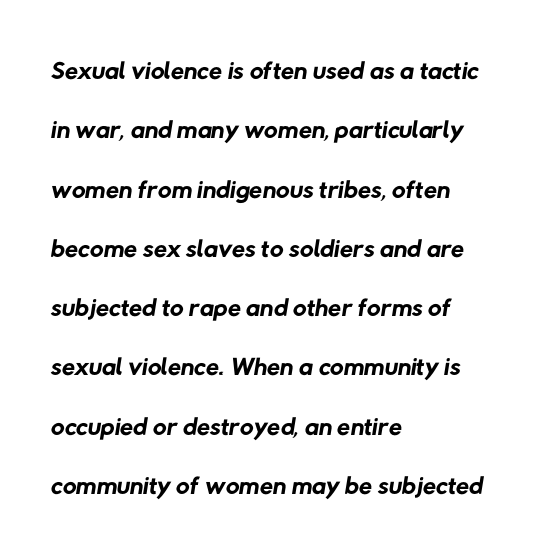
{"serif": "no", "bold": "no", "weight": "regular", "width": "normal", "stroke_contrast": "low", "x_height": "medium", "monospaced": "no", "underline": "no", "align": "left", "line_spacing": "normal", "line_spacing_ratio": 1.56, "letter_spacing": "normal", "letter_spacing_em": 0.0, "glyph_px": 38}
